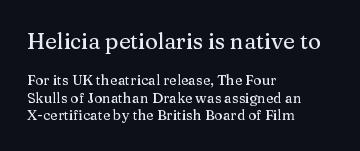
Q: Is the text italic (slanted)? A: No, it is upright.
Q: Is the text underlined? A: No.
Q: How is the paragraph aligned? A: Left-aligned.
Q: Is the spacing between letters normal or unusually wide? A: Normal.
Q: Which block of text is set in a larger size, the first (top) or the second (bottom)? A: The first (top) one.
